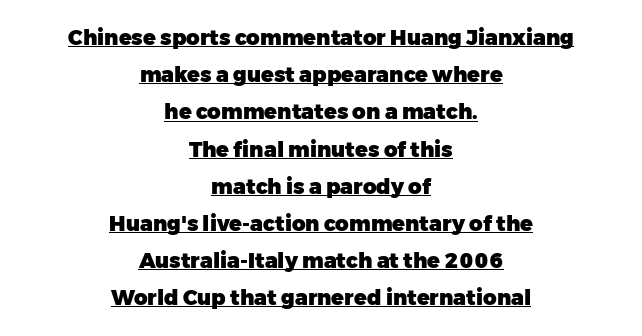
{"italic": "no", "bold": "yes", "underline": "yes", "align": "center", "line_spacing_ratio": 1.77, "letter_spacing": "normal", "letter_spacing_em": 0.0, "glyph_px": 21}
